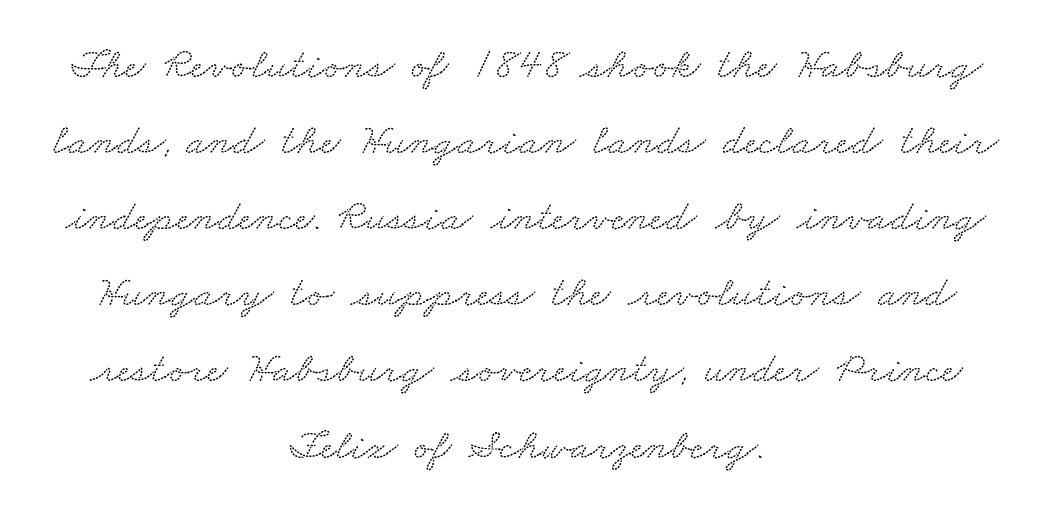
{"width": "wide", "stroke_contrast": "low", "x_height": "small", "monospaced": "no", "underline": "no", "align": "center", "line_spacing_ratio": 1.73, "letter_spacing": "normal", "letter_spacing_em": 0.0, "glyph_px": 44}
